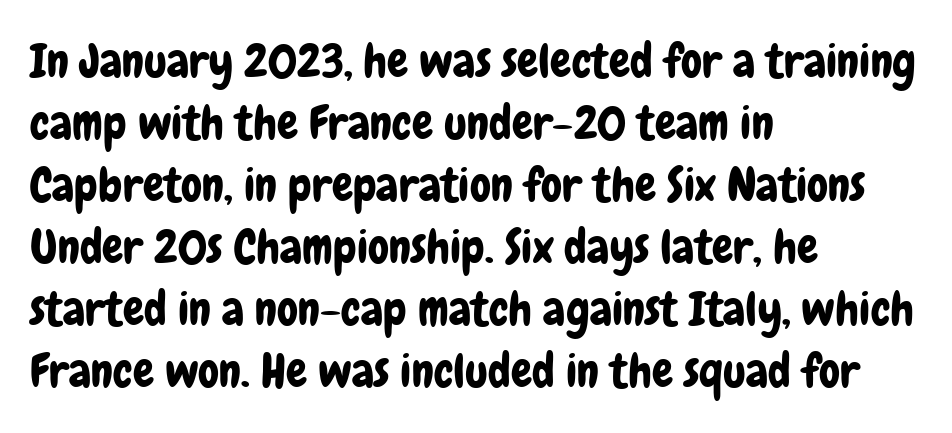
Q: Is the text italic (slanted)? A: No, it is upright.
Q: Is the typeface a serif or a sans-serif typeface? A: Sans-serif.
Q: Is the text underlined? A: No.
Q: How is the paragraph aligned? A: Left-aligned.
Q: Is the spacing between letters normal or unusually wide? A: Normal.
Q: Is the spacing between lines tight, normal or loose? A: Normal.
Q: Width (condensed, normal, or wide)? A: Condensed.
Q: Stroke contrast? A: Low.
Q: x-height? A: Medium.
Q: Monospaced? A: No.
